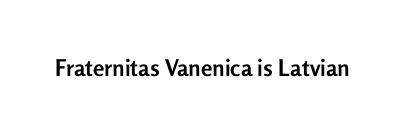
{"italic": "no", "bold": "yes", "underline": "no", "letter_spacing": "normal", "letter_spacing_em": 0.0, "glyph_px": 23}
